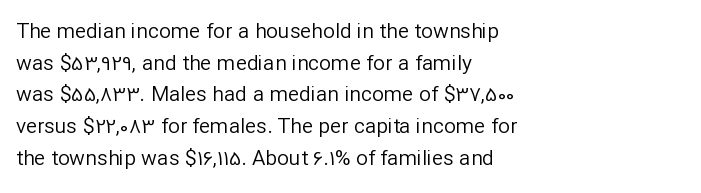
Q: Is the text bold? A: No.
Q: Is the text italic (slanted)? A: No, it is upright.
Q: Is the text underlined? A: No.
Q: How is the paragraph aligned? A: Left-aligned.
Q: Is the spacing between letters normal or unusually wide? A: Normal.
Q: Is the spacing between lines tight, normal or loose? A: Normal.
